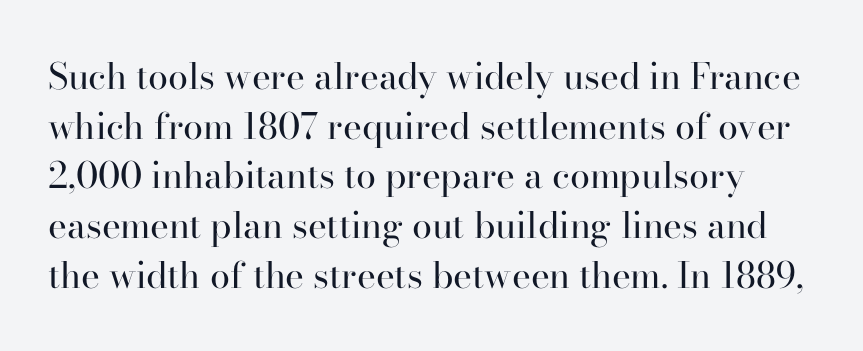
Q: Is the text bold? A: No.
Q: Is the text italic (slanted)? A: No, it is upright.
Q: Is the typeface a serif or a sans-serif typeface? A: Serif.
Q: Is the text underlined? A: No.
Q: Is the spacing between letters normal or unusually wide? A: Normal.
Q: Is the spacing between lines tight, normal or loose? A: Normal.
Q: Width (condensed, normal, or wide)? A: Normal.
Q: Stroke contrast? A: High.
Q: x-height? A: Small.
Q: Monospaced? A: No.
